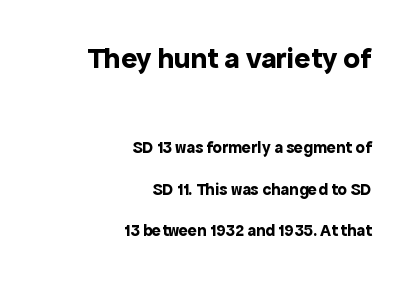
Q: Is the text bold? A: Yes.
Q: Is the text italic (slanted)? A: No, it is upright.
Q: Is the typeface a serif or a sans-serif typeface? A: Sans-serif.
Q: Is the text underlined? A: No.
Q: How is the paragraph aligned? A: Right-aligned.
Q: Is the spacing between letters normal or unusually wide? A: Normal.
Q: Is the spacing between lines tight, normal or loose? A: Loose.
Q: Which block of text is set in a larger size, the first (top) or the second (bottom)? A: The first (top) one.
Q: Width (condensed, normal, or wide)? A: Normal.
Q: x-height? A: Medium.
Q: Monospaced? A: No.
